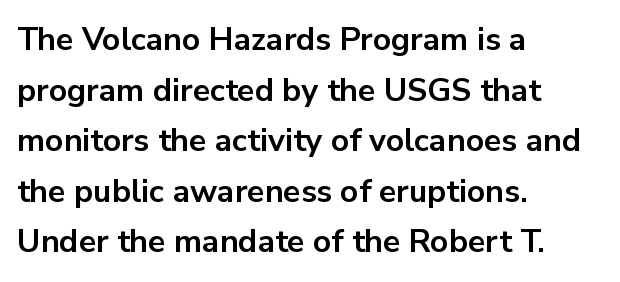
Notice how thick the strokes are: this is what a full bold looks like. The typeface chosen for these lines omits serifs. This sample has the flowing, uneven cadence of proportional lettering. The lines in this sample share a left origin and differ only in where they stop. These lines keep a tight, regular rhythm from letter to letter.
